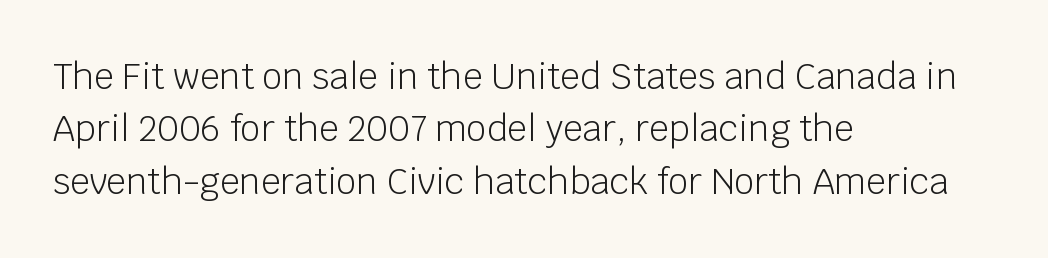
Counters stay open thanks to moderate or lighter strokes. Note: no serifs on the glyphs. Proportional: the letters do not fall into vertical columns. Rule under the text: the space is simply empty. A typesetter would call this leading conventional body-copy spacing.
